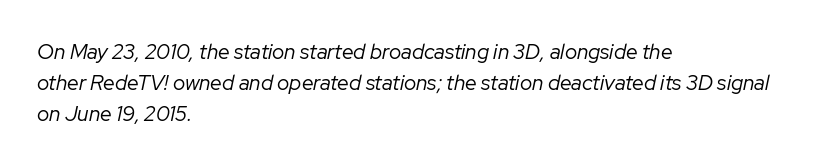
{"italic": "yes", "lean": "right", "slant_degrees": 12, "bold": "no", "underline": "no", "align": "left", "line_spacing": "normal", "line_spacing_ratio": 1.48, "letter_spacing": "normal", "letter_spacing_em": 0.0, "glyph_px": 21}
